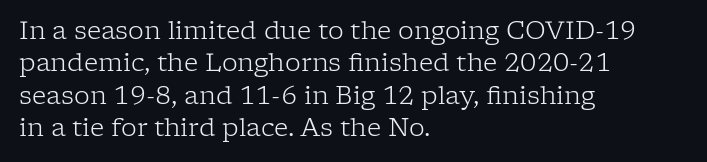
{"italic": "no", "bold": "no", "underline": "no", "align": "left", "line_spacing": "normal", "line_spacing_ratio": 1.3, "letter_spacing": "normal", "letter_spacing_em": 0.0, "glyph_px": 25}
